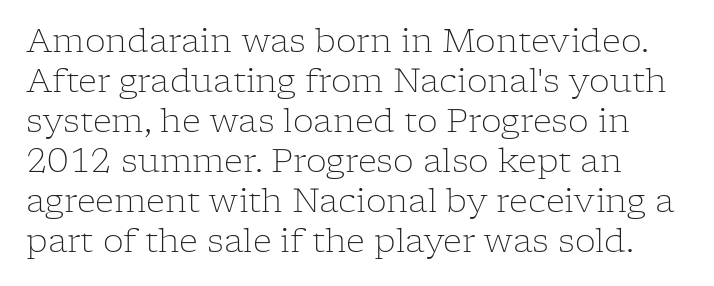
The lines are quadded left. Type without underlining. Each stroke keeps to a modest, everyday thickness or less. The designer went with a serif here, giving each stem small feet.
